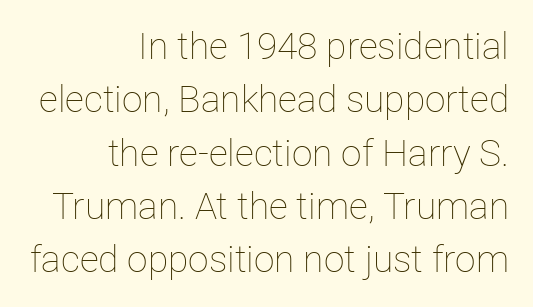
Q: Is the text bold? A: No.
Q: Is the text italic (slanted)? A: No, it is upright.
Q: Is the text underlined? A: No.
Q: How is the paragraph aligned? A: Right-aligned.
Q: Is the spacing between letters normal or unusually wide? A: Normal.
Q: Is the spacing between lines tight, normal or loose? A: Normal.
Q: Width (condensed, normal, or wide)? A: Normal.
Q: Stroke contrast? A: Low.
Q: x-height? A: Medium.
Q: Monospaced? A: No.
